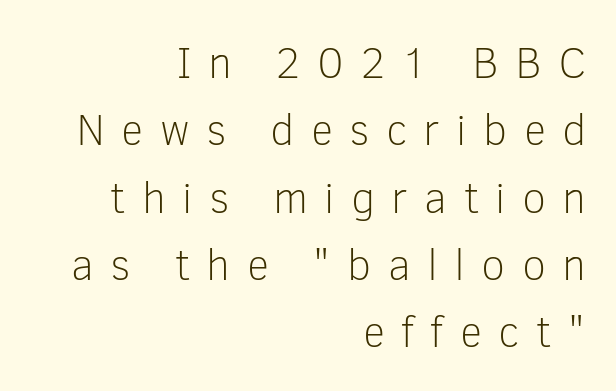
{"serif": "no", "italic": "no", "bold": "no", "weight": "light", "width": "normal", "stroke_contrast": "low", "x_height": "medium", "monospaced": "no", "underline": "no", "align": "right", "line_spacing": "normal", "line_spacing_ratio": 1.53, "letter_spacing": "wide", "letter_spacing_em": 0.37, "glyph_px": 44}
